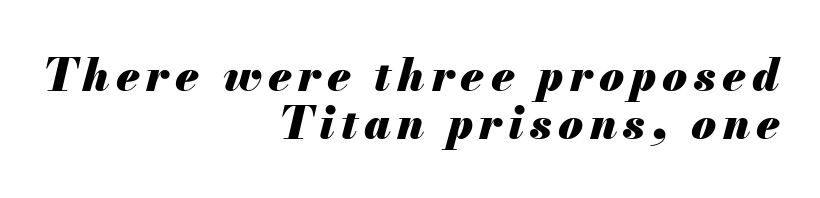
{"italic": "yes", "lean": "right", "slant_degrees": 13, "bold": "yes", "weight": "heavy", "width": "normal", "stroke_contrast": "medium", "x_height": "small", "monospaced": "no", "underline": "no", "align": "right", "line_spacing": "tight", "line_spacing_ratio": 1.07, "glyph_px": 45}
